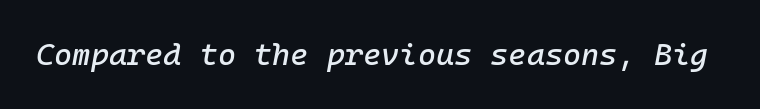
Every character sits at an angle, as italics do. The zone under the glyphs is completely vacant. The passage shown has conventional tracking throughout. Do the characters align in a grid? Yes, the font is monospaced.
